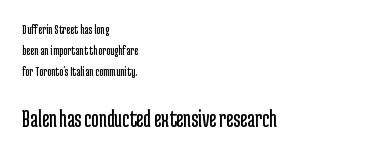
The image shows 25 px text type, upright; set left-aligned, normal line spacing (1.49x), normal letter spacing, not underlined; the second (bottom) block is 1.79x larger.
